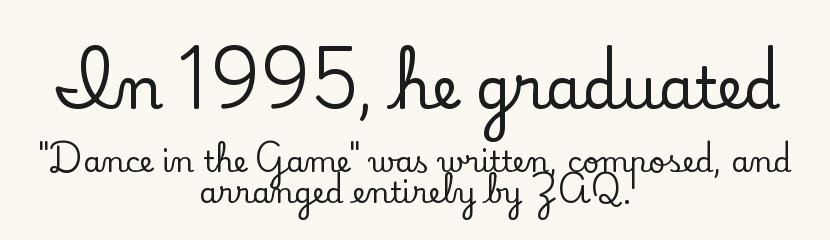
Summary of vertical rhythm: compact, with narrow interline spacing. The face used here is proportionally spaced, like ordinary book or web type. Quick note: not italic, upright. The passage shown begins with its larger block and ends with its smaller one. Clear beneath every line of the passage.
